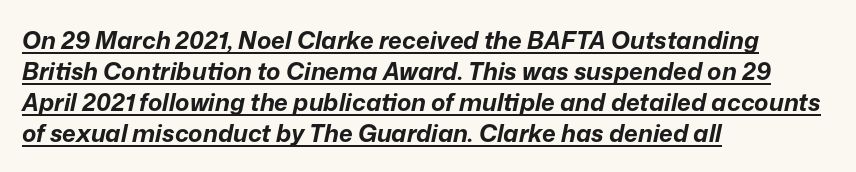
{"italic": "yes", "lean": "right", "slant_degrees": 12, "bold": "yes", "underline": "yes", "align": "left", "line_spacing": "normal", "line_spacing_ratio": 1.29, "letter_spacing": "normal", "letter_spacing_em": 0.0, "glyph_px": 24}
